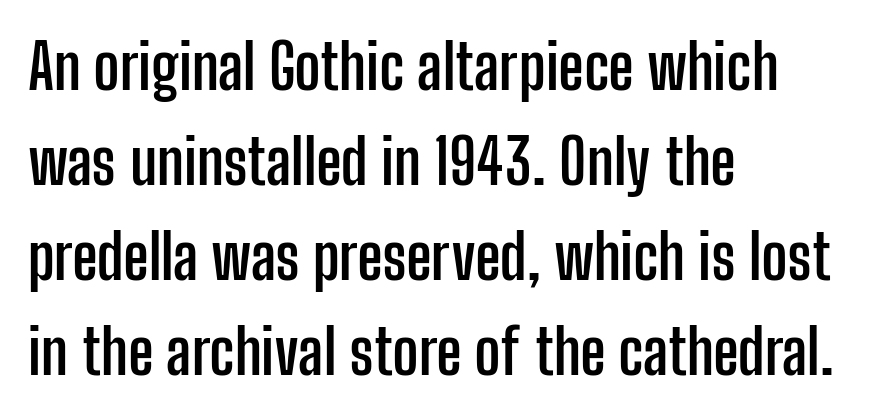
Q: Is the text bold? A: Yes.
Q: Is the text italic (slanted)? A: No, it is upright.
Q: Is the typeface a serif or a sans-serif typeface? A: Sans-serif.
Q: Is the text underlined? A: No.
Q: How is the paragraph aligned? A: Left-aligned.
Q: Is the spacing between letters normal or unusually wide? A: Normal.
Q: Is the spacing between lines tight, normal or loose? A: Normal.
Q: Width (condensed, normal, or wide)? A: Condensed.
Q: Stroke contrast? A: Low.
Q: x-height? A: Medium.
Q: Monospaced? A: No.
